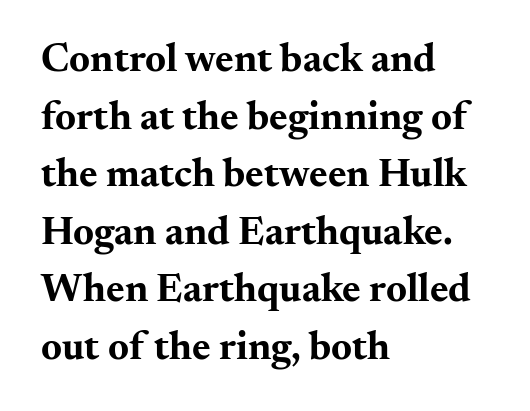
A typesetter would call this proportional, since set widths differ per character. The type sits square on the baseline with zero lean. One glance says typical: line gaps are just what's usual. All the whitespace from short lines collects on the right. No word sits above an underline.
